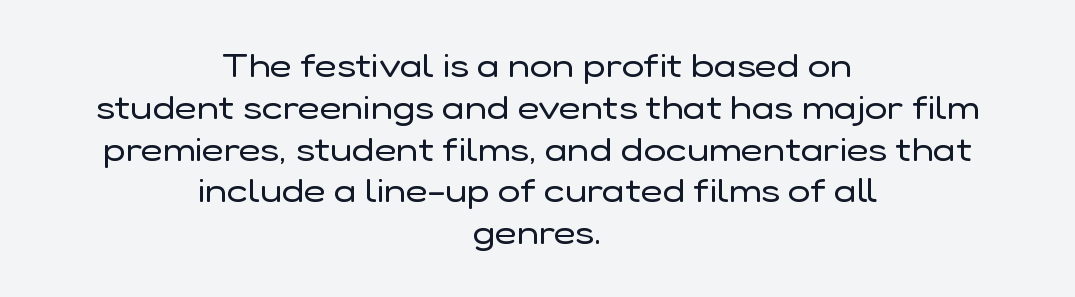
{"serif": "no", "italic": "no", "bold": "no", "weight": "regular", "width": "normal", "stroke_contrast": "low", "x_height": "medium", "monospaced": "no", "underline": "no", "align": "center", "line_spacing_ratio": 1.23, "letter_spacing": "normal", "letter_spacing_em": 0.0, "glyph_px": 34}
